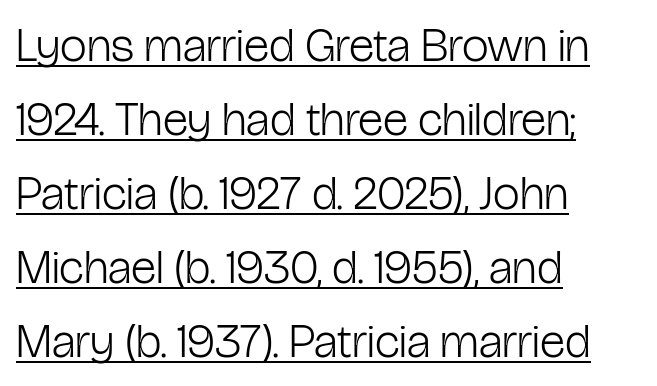
Q: Is the text bold? A: No.
Q: Is the text italic (slanted)? A: No, it is upright.
Q: Is the typeface a serif or a sans-serif typeface? A: Sans-serif.
Q: Is the text underlined? A: Yes.
Q: How is the paragraph aligned? A: Left-aligned.
Q: Is the spacing between letters normal or unusually wide? A: Normal.
Q: Is the spacing between lines tight, normal or loose? A: Normal.
Q: Width (condensed, normal, or wide)? A: Condensed.
Q: Stroke contrast? A: Low.
Q: x-height? A: Medium.
Q: Monospaced? A: No.
